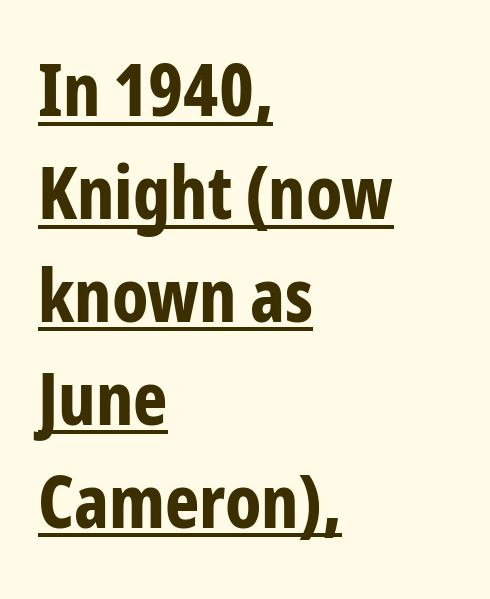
{"serif": "no", "italic": "no", "bold": "yes", "weight": "bold", "width": "condensed", "stroke_contrast": "low", "x_height": "medium", "monospaced": "no", "underline": "yes", "align": "left", "line_spacing": "normal", "line_spacing_ratio": 1.41, "letter_spacing": "normal", "letter_spacing_em": 0.0, "glyph_px": 73}
